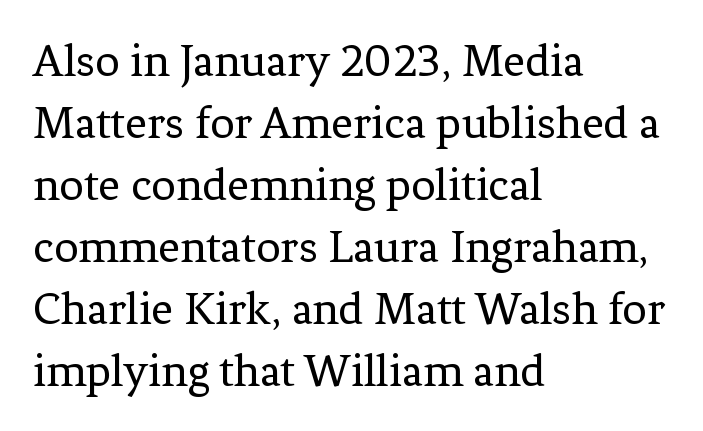
The image shows 48 px regular-weight serif type, upright; set left-aligned, normal line spacing (1.29x), normal letter spacing, not underlined; low stroke contrast and a medium x-height.
